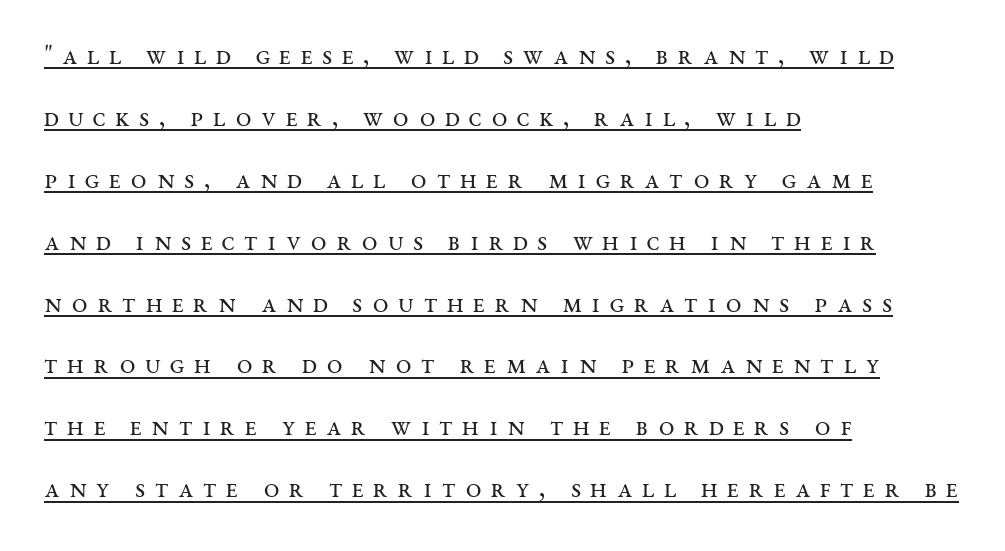
Spacing verdict: proportional, widths tailored to each character. Do the letters lean? They stand straight. The lines are spread far apart with generous leading. To sum up the face: it has serifs.
